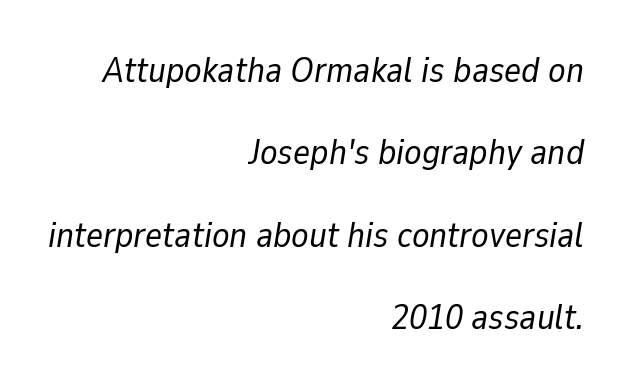
Caption: multi-line text, flush right, ragged left. There is no visible air inserted between adjacent glyphs. Note the varied advance widths — an 'i' is clearly narrower than an 'm'. A typesetter would mark this as italic. Quick note: underline off.
